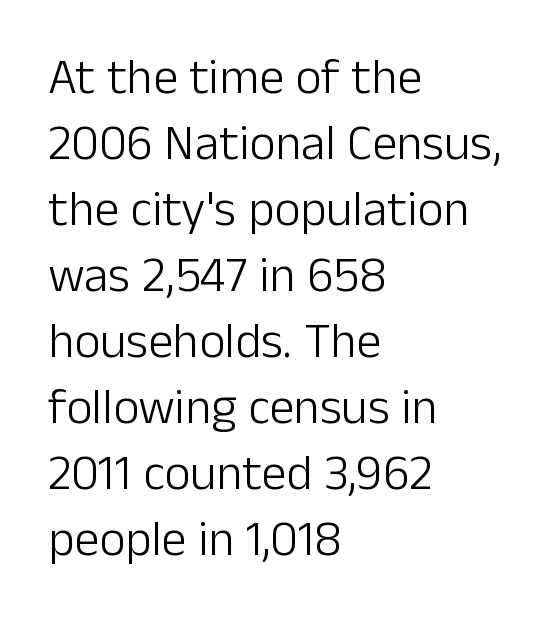
Stem width sits at or under what a default text font uses. You could not count columns in this text — the font is proportionally spaced. The type sits square on the baseline with zero lean. The type family on display is of the sans-serif kind. Does extra space separate the letters? No, they use regular spacing. Teacher's note: observe the even left margin — that is flush-left alignment.
